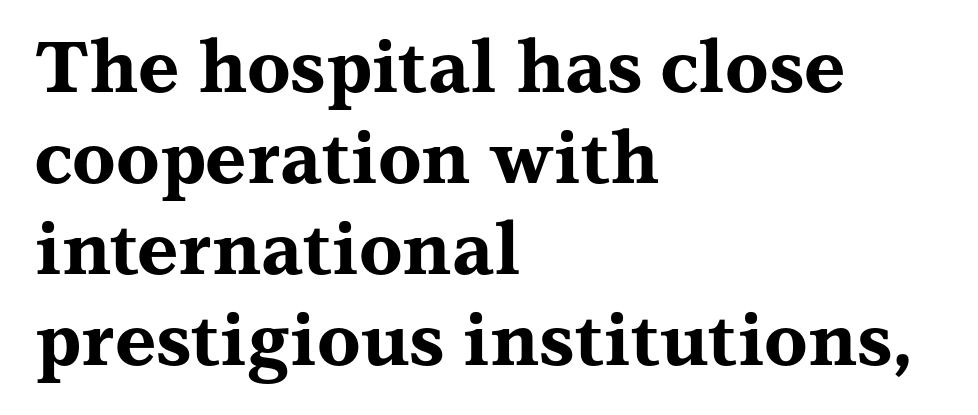
Does the weight exceed regular? Yes, all the way to bold. Alignment: flush left. Check where the strokes stop: tiny serifs finish them off. Underlining? Definitely not there.
